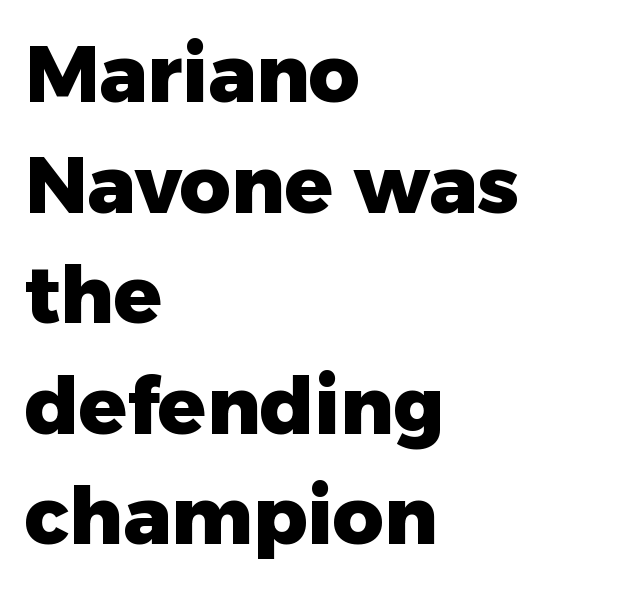
Designer's note — italics off, roman on. Reading down the block, your eye returns to a fixed left position each line. Interline gaps are of average width in this sample. Its strokes are broad and dark, the hallmark of bold type.
